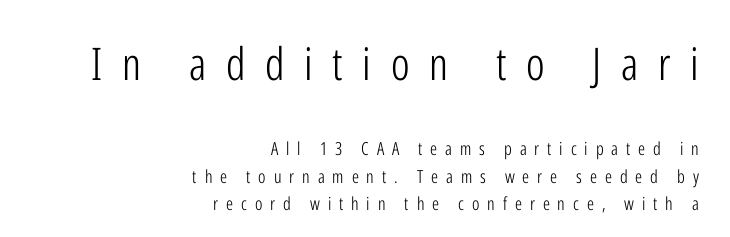
The image shows 45 px light, condensed sans-serif type, upright; set right-aligned, normal line spacing (1.52x), unusually wide letter spacing (+0.44 em), not underlined; the first (top) block is 2.5x larger; low stroke contrast and a medium x-height.
